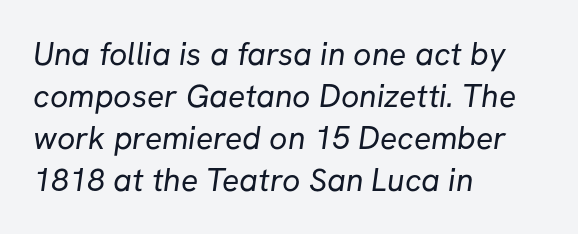
Decoration check: the copy has no underline. Summary of vertical rhythm: regular, with standard interline spacing. Leftover space on each line is placed entirely after the last word. Do the characters align in a grid? No, the font is proportional.
